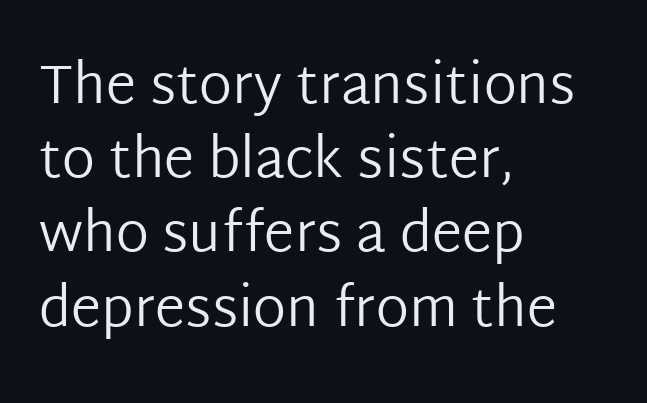
Q: Is the text bold? A: No.
Q: Is the text italic (slanted)? A: No, it is upright.
Q: Is the typeface a serif or a sans-serif typeface? A: Sans-serif.
Q: Is the text underlined? A: No.
Q: How is the paragraph aligned? A: Left-aligned.
Q: Is the spacing between letters normal or unusually wide? A: Normal.
Q: Is the spacing between lines tight, normal or loose? A: Normal.
Q: Width (condensed, normal, or wide)? A: Normal.
Q: Stroke contrast? A: Low.
Q: x-height? A: Medium.
Q: Monospaced? A: No.
